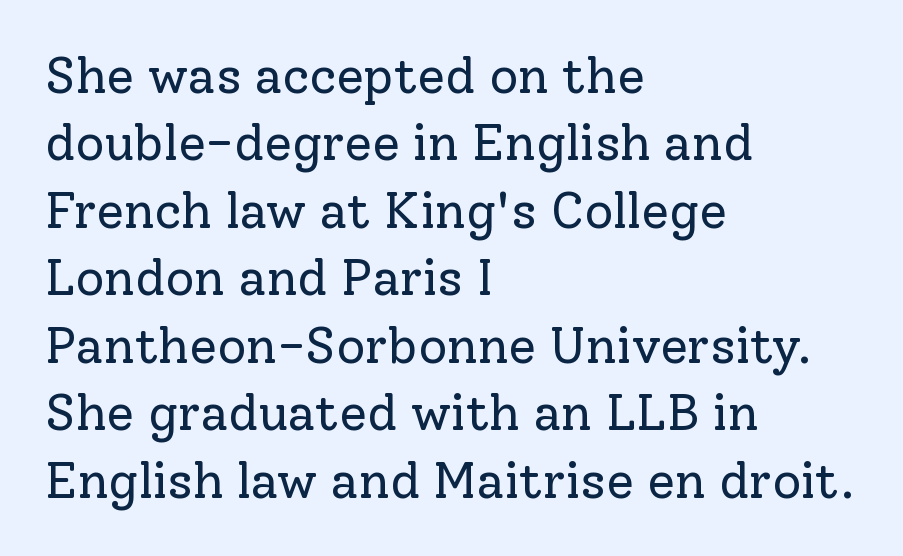
{"serif": "yes", "italic": "no", "bold": "no", "weight": "regular", "width": "normal", "stroke_contrast": "low", "x_height": "medium", "monospaced": "no", "underline": "no", "align": "left", "line_spacing": "normal", "line_spacing_ratio": 1.35, "letter_spacing": "normal", "letter_spacing_em": 0.0, "glyph_px": 50}
